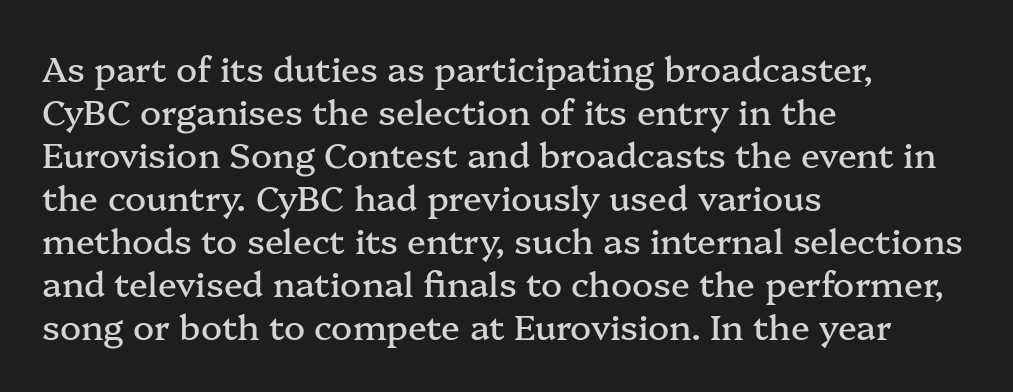
Does the copy run flush right? No — it runs flush left. Font category for this specimen: serif. What stands out about the letter spacing? Nothing — it is the standard amount. The rendering uses natural spacing where letterforms have individual widths.
